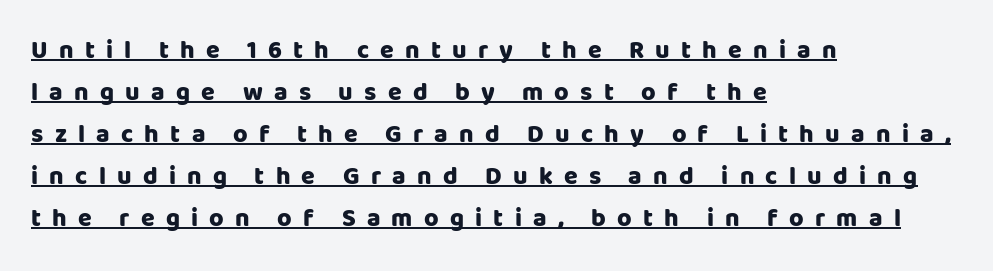
The image shows 25 px bold type, upright; set left-aligned, normal line spacing (1.68x), unusually wide letter spacing (+0.45 em), underlined.
